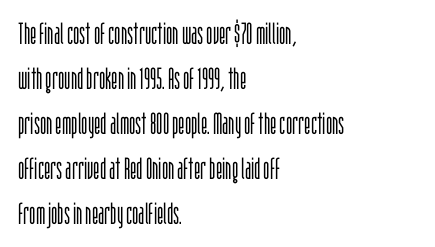
{"serif": "no", "italic": "no", "bold": "no", "weight": "light", "width": "condensed", "stroke_contrast": "low", "x_height": "large", "monospaced": "no", "underline": "no", "align": "left", "line_spacing": "normal", "line_spacing_ratio": 1.5, "letter_spacing": "normal", "letter_spacing_em": 0.0, "glyph_px": 30}
